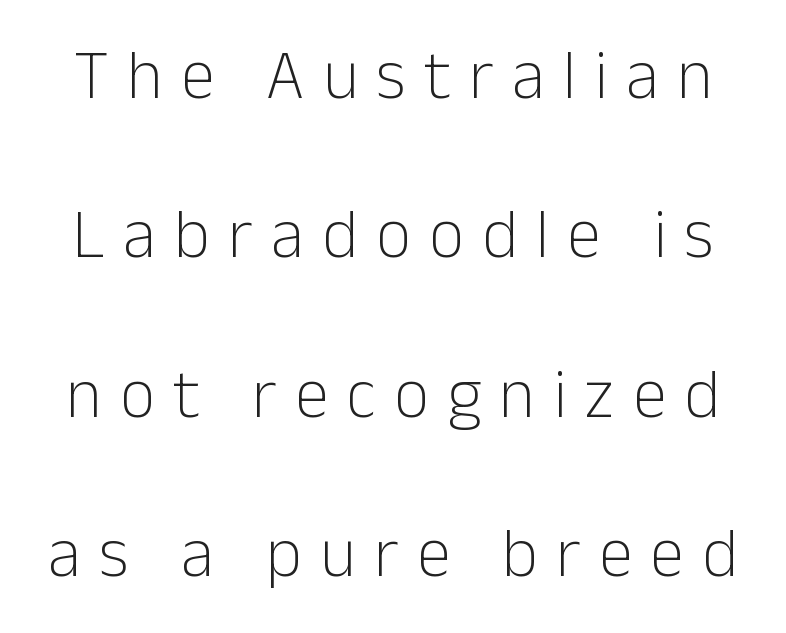
{"serif": "no", "italic": "no", "bold": "no", "weight": "light", "width": "normal", "stroke_contrast": "low", "x_height": "medium", "monospaced": "no", "underline": "no", "line_spacing": "loose", "line_spacing_ratio": 2.31, "letter_spacing": "wide", "letter_spacing_em": 0.26, "glyph_px": 69}
